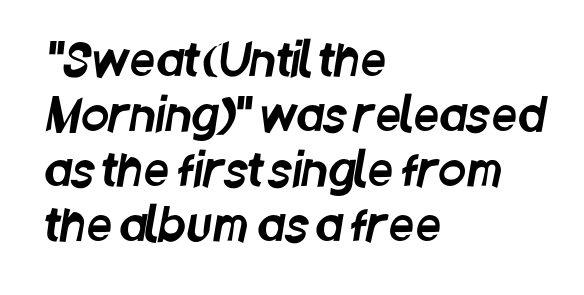
{"serif": "no", "width": "condensed", "stroke_contrast": "low", "x_height": "large", "monospaced": "no", "underline": "no", "align": "left", "line_spacing_ratio": 1.22, "letter_spacing": "normal", "letter_spacing_em": 0.0, "glyph_px": 45}
